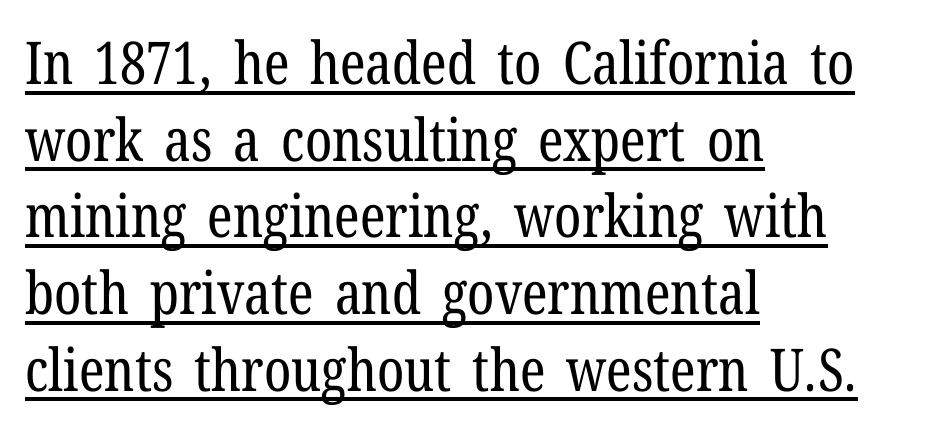
Q: Is the text bold? A: No.
Q: Is the text italic (slanted)? A: No, it is upright.
Q: Is the typeface a serif or a sans-serif typeface? A: Serif.
Q: Is the text underlined? A: Yes.
Q: How is the paragraph aligned? A: Left-aligned.
Q: Is the spacing between letters normal or unusually wide? A: Normal.
Q: Is the spacing between lines tight, normal or loose? A: Normal.
Q: Width (condensed, normal, or wide)? A: Condensed.
Q: Stroke contrast? A: Low.
Q: x-height? A: Medium.
Q: Monospaced? A: No.
